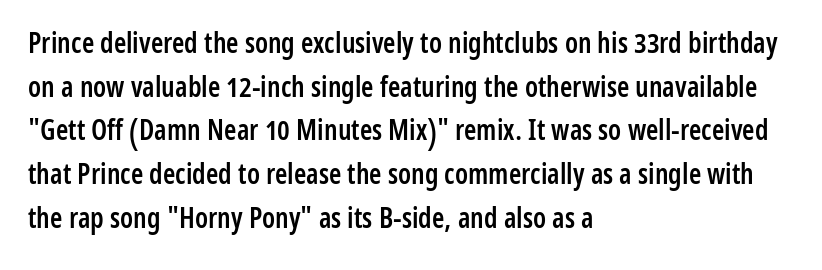
Proportional: the letters do not fall into vertical columns. The glyphs have the mass of a demibold cut, below bold. If you drew a line through each stem, it would be perfectly vertical. Horizontal alignment here is leftward, the default for most running prose. The tracking reads as untouched default to a designer's eye.
